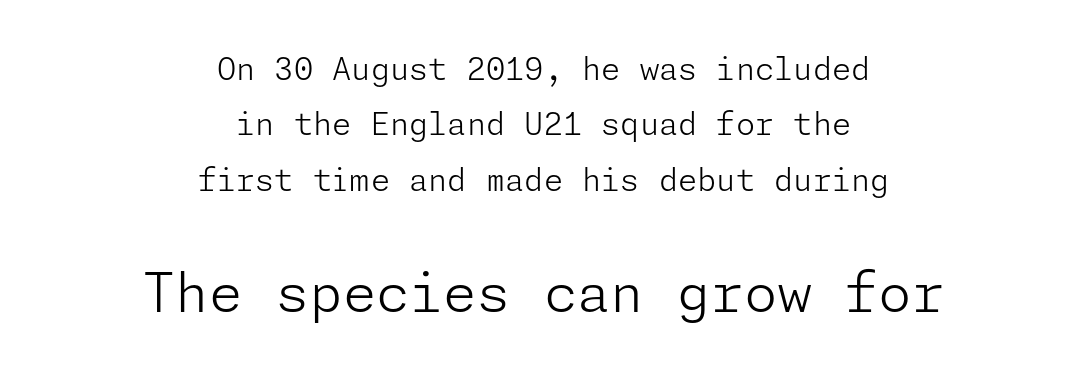
{"serif": "no", "italic": "no", "bold": "no", "weight": "light", "width": "normal", "stroke_contrast": "low", "x_height": "medium", "underline": "no", "align": "center", "line_spacing_ratio": 1.79, "letter_spacing": "normal", "letter_spacing_em": 0.0, "larger_block": "second", "size_ratio": 1.74, "glyph_px": 54}
